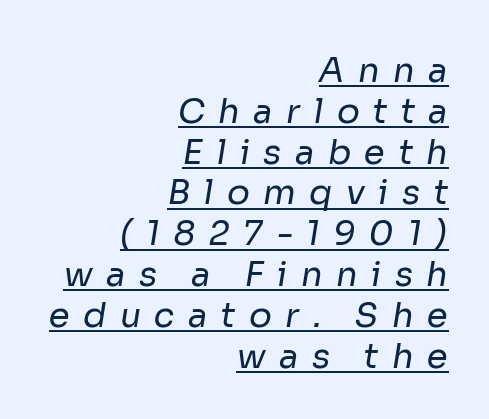
The image shows 34 px regular-weight sans-serif type; set right-aligned, line spacing 1.2x, unusually wide letter spacing (+0.39 em), underlined; low stroke contrast and a medium x-height.
